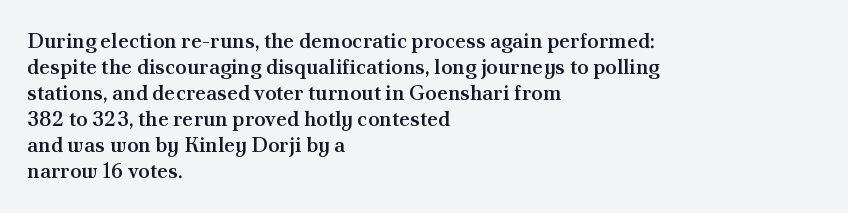
The image shows 21 px text type, upright; set left-aligned, line spacing 1.24x, normal letter spacing, not underlined.
